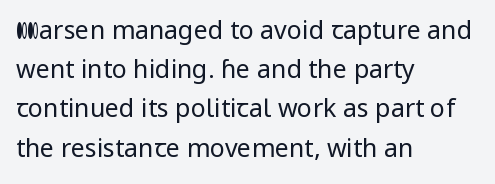
Is this a heavy cut? Hardly; it is regular or lighter. In CSS terms this would be text-align: left. Words appear dense and cohesive because spacing is normal. The gap between lines stays unmarked. Reading down the column, the eye jumps a familiar distance to each next line. This is roman type, the default non-slanted kind.
